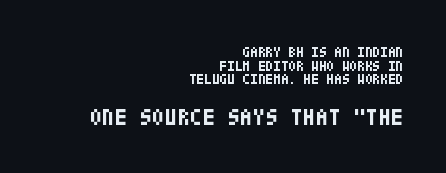
Q: Is the text bold? A: Yes.
Q: Is the text italic (slanted)? A: No, it is upright.
Q: Is the text underlined? A: No.
Q: How is the paragraph aligned? A: Right-aligned.
Q: Is the spacing between letters normal or unusually wide? A: Normal.
Q: Is the spacing between lines tight, normal or loose? A: Tight.
Q: Which block of text is set in a larger size, the first (top) or the second (bottom)? A: The second (bottom) one.
